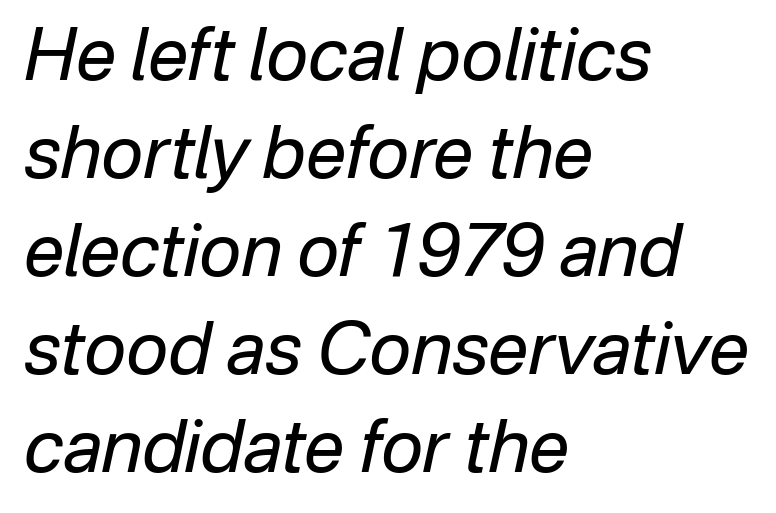
{"italic": "yes", "lean": "right", "slant_degrees": 12, "bold": "no", "weight": "regular", "width": "normal", "stroke_contrast": "low", "x_height": "medium", "monospaced": "no", "underline": "no", "align": "left", "line_spacing": "normal", "line_spacing_ratio": 1.36, "letter_spacing": "normal", "letter_spacing_em": 0.0, "glyph_px": 72}
